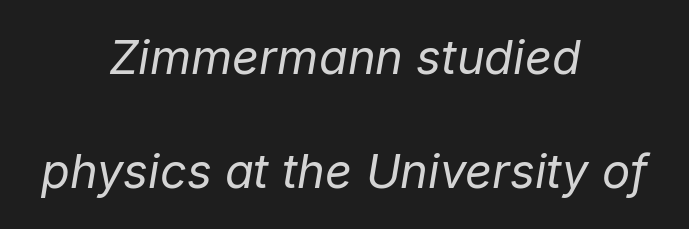
Q: Is the text bold? A: No.
Q: Is the text italic (slanted)? A: Yes, it leans right by about 9 degrees.
Q: Is the text underlined? A: No.
Q: How is the paragraph aligned? A: Centered.
Q: Is the spacing between letters normal or unusually wide? A: Normal.
Q: Is the spacing between lines tight, normal or loose? A: Loose.
Q: Width (condensed, normal, or wide)? A: Normal.
Q: Stroke contrast? A: Low.
Q: x-height? A: Medium.
Q: Monospaced? A: No.
